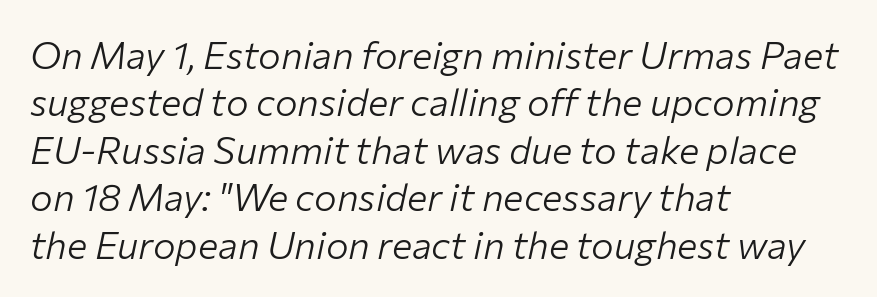
Short note: letters normally spaced. Observe the lean: these are italic letterforms. These lines stack with their left ends in a neat column. Only glyphs here, with clear space below each row. Weight: in the light-to-regular range. Baseline-to-baseline distance is the conventional proportion of letter height.
